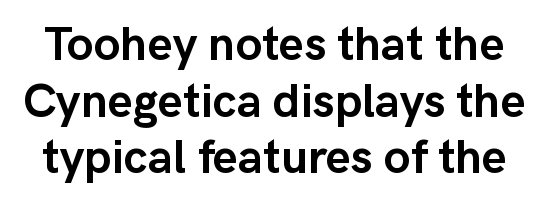
Q: Is the text bold? A: Yes.
Q: Is the text italic (slanted)? A: No, it is upright.
Q: Is the typeface a serif or a sans-serif typeface? A: Sans-serif.
Q: Is the text underlined? A: No.
Q: Is the spacing between letters normal or unusually wide? A: Normal.
Q: Width (condensed, normal, or wide)? A: Normal.
Q: Stroke contrast? A: Low.
Q: x-height? A: Medium.
Q: Monospaced? A: No.
